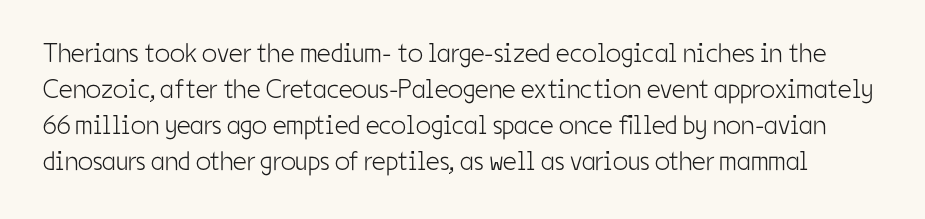
{"italic": "no", "bold": "no", "underline": "no", "line_spacing": "normal", "line_spacing_ratio": 1.33, "letter_spacing": "normal", "letter_spacing_em": 0.0, "glyph_px": 27}
